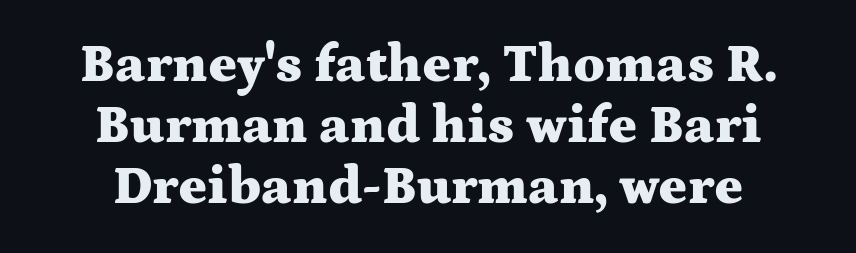
Q: Is the text bold? A: Yes.
Q: Is the text italic (slanted)? A: No, it is upright.
Q: Is the typeface a serif or a sans-serif typeface? A: Serif.
Q: Is the text underlined? A: No.
Q: How is the paragraph aligned? A: Centered.
Q: Is the spacing between letters normal or unusually wide? A: Normal.
Q: Is the spacing between lines tight, normal or loose? A: Tight.
Q: Width (condensed, normal, or wide)? A: Wide.
Q: Stroke contrast? A: Medium.
Q: x-height? A: Medium.
Q: Monospaced? A: No.
